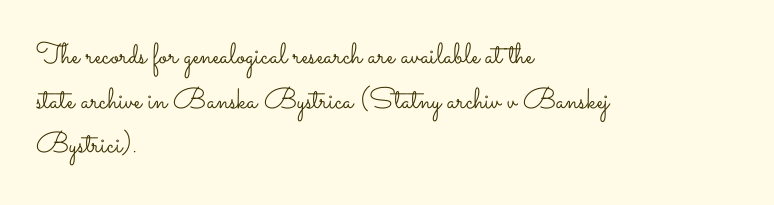
The image shows 29 px light, wide type; set left-aligned, normal line spacing (1.54x), normal letter spacing, not underlined; low stroke contrast and a small x-height.
